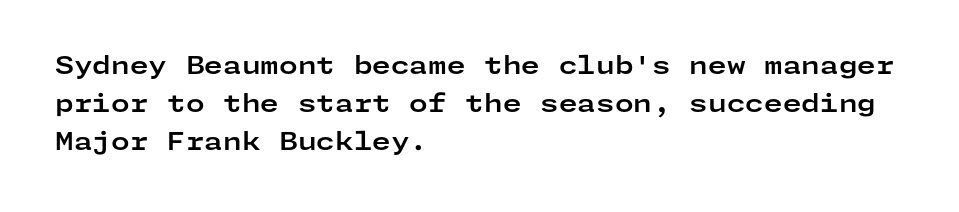
Q: Is the text bold? A: Yes.
Q: Is the text italic (slanted)? A: No, it is upright.
Q: Is the text underlined? A: No.
Q: How is the paragraph aligned? A: Left-aligned.
Q: Is the spacing between letters normal or unusually wide? A: Normal.
Q: Is the spacing between lines tight, normal or loose? A: Normal.
